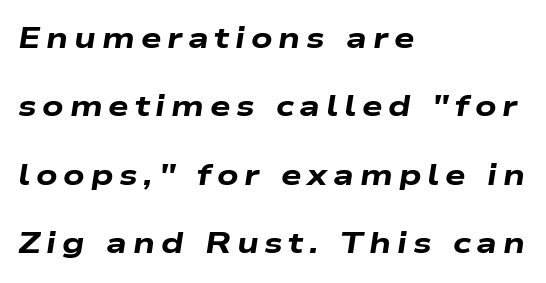
Character widths vary here, with narrow letters taking less room than wide ones. Does the leading feel generous? Absolutely, it's lavish. Letters rest on an invisible, unmarked baseline. Compared with a centered layout, this one pins lines to the left instead.
